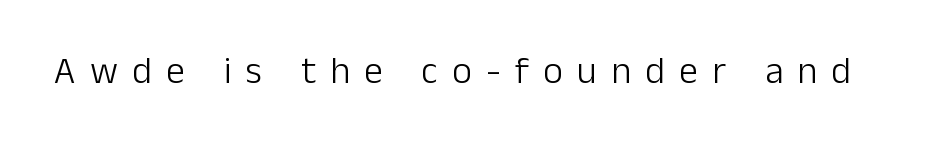
Q: Is the text bold? A: No.
Q: Is the text italic (slanted)? A: No, it is upright.
Q: Is the typeface a serif or a sans-serif typeface? A: Sans-serif.
Q: Is the text underlined? A: No.
Q: Is the spacing between letters normal or unusually wide? A: Unusually wide.
Q: Width (condensed, normal, or wide)? A: Normal.
Q: Stroke contrast? A: Low.
Q: x-height? A: Medium.
Q: Monospaced? A: No.
